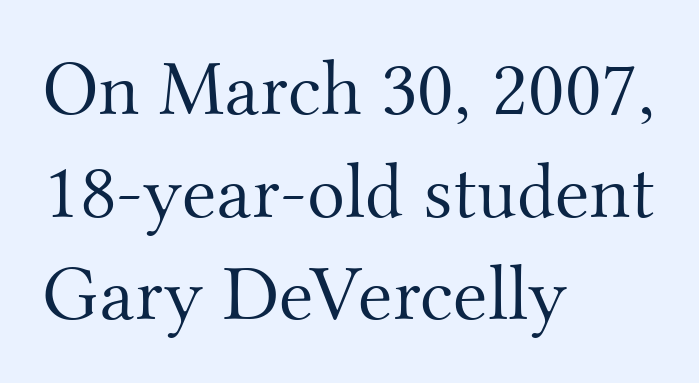
Q: Is the text bold? A: No.
Q: Is the text italic (slanted)? A: No, it is upright.
Q: Is the typeface a serif or a sans-serif typeface? A: Serif.
Q: Is the text underlined? A: No.
Q: How is the paragraph aligned? A: Left-aligned.
Q: Is the spacing between letters normal or unusually wide? A: Normal.
Q: Is the spacing between lines tight, normal or loose? A: Normal.
Q: Width (condensed, normal, or wide)? A: Normal.
Q: Stroke contrast? A: Medium.
Q: x-height? A: Small.
Q: Monospaced? A: No.
